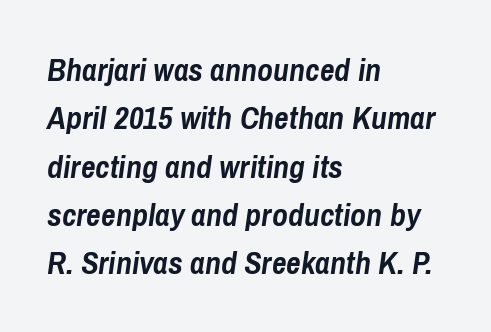
Note the varied advance widths — an 'i' is clearly narrower than an 'm'. Leading matches the norm, producing a regular column. Each line starts at the same left margin while the right side varies. Check the space under the baseline: it is left empty. Designer's note — italics engaged.
